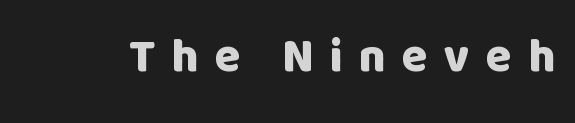
Q: Is the text bold? A: Yes.
Q: Is the text italic (slanted)? A: No, it is upright.
Q: Is the typeface a serif or a sans-serif typeface? A: Sans-serif.
Q: Is the text underlined? A: No.
Q: Is the spacing between letters normal or unusually wide? A: Unusually wide.
Q: Width (condensed, normal, or wide)? A: Normal.
Q: Stroke contrast? A: Low.
Q: x-height? A: Large.
Q: Monospaced? A: No.
